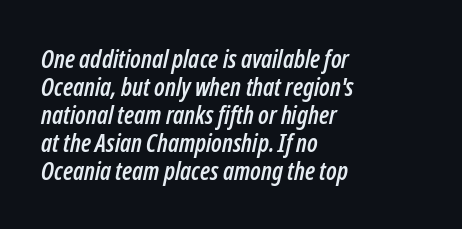
{"italic": "yes", "lean": "right", "slant_degrees": 12, "underline": "no", "align": "left", "line_spacing": "tight", "line_spacing_ratio": 1.12, "letter_spacing": "normal", "letter_spacing_em": 0.0, "glyph_px": 25}
